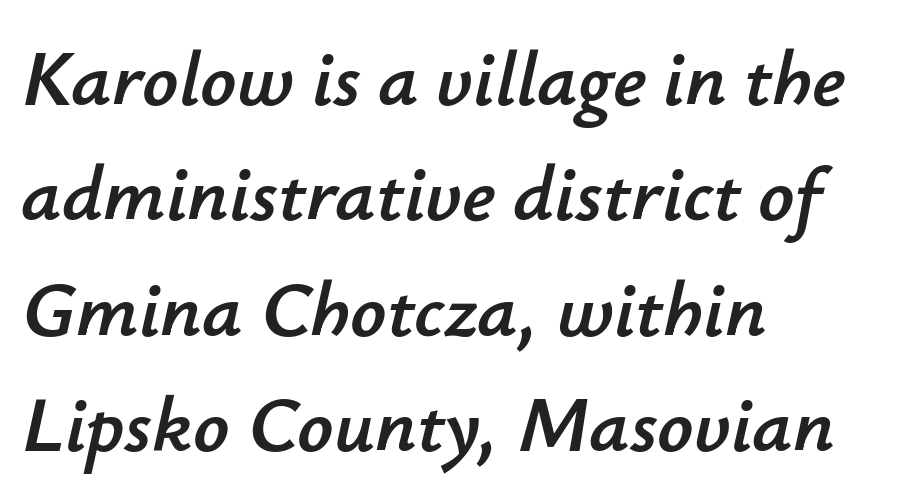
Interline gaps are of average width in this sample. The face used here has a pronounced slope to its letters. The lines are quadded left. Any mark beneath the type? The region is blank. Spacing between characters is what you'd get straight out of the box. Varying glyph widths throughout — classic text-font behaviour.
